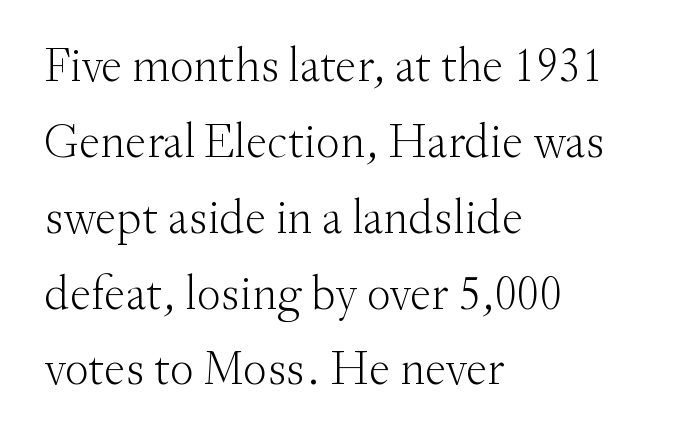
{"serif": "yes", "italic": "no", "bold": "no", "weight": "light", "width": "normal", "stroke_contrast": "medium", "x_height": "small", "monospaced": "no", "underline": "no", "align": "left", "line_spacing": "normal", "line_spacing_ratio": 1.58, "letter_spacing": "normal", "letter_spacing_em": 0.0, "glyph_px": 48}
